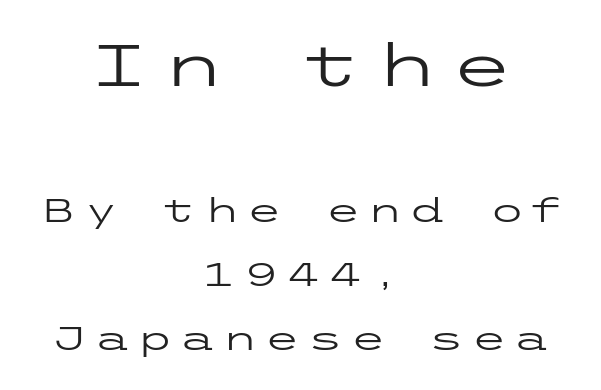
The image shows 58 px regular-weight, wide sans-serif type, upright; set centered, loose line spacing (1.94x), not underlined; the first (top) block is 1.76x larger; low stroke contrast and a medium x-height.
